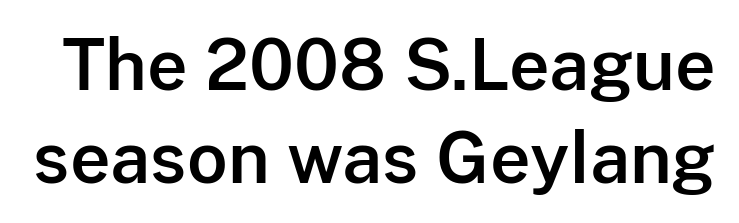
The image shows 70 px sans-serif type, upright; set normal line spacing (1.33x), normal letter spacing, not underlined; low stroke contrast and a medium x-height.
